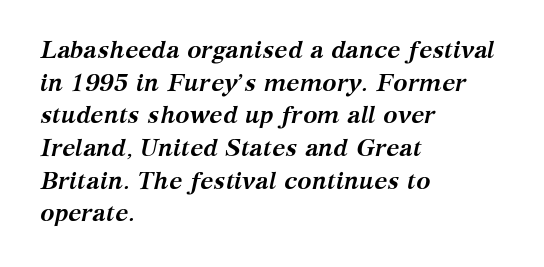
The rag falls on the right side of this text block. This rendering leaves character spacing at its baseline value. Style check: oblique. Heft: maximum for text — a bold. The glyphs are unaccompanied by any horizontal stroke below them.
